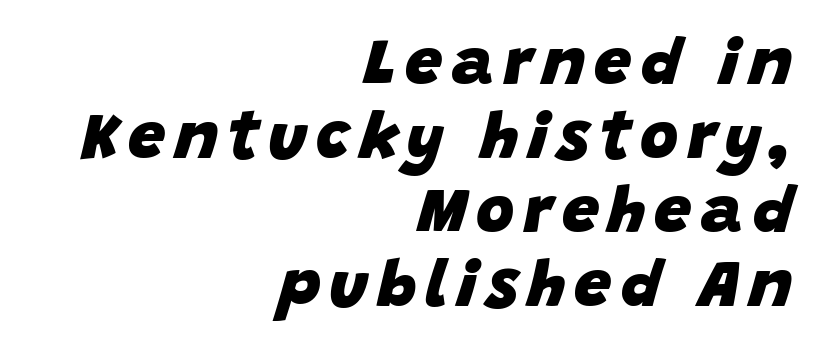
{"italic": "yes", "lean": "right", "slant_degrees": 15, "bold": "yes", "weight": "heavy", "width": "normal", "stroke_contrast": "low", "x_height": "large", "monospaced": "no", "underline": "no", "align": "right", "line_spacing": "tight", "line_spacing_ratio": 1.12, "glyph_px": 66}
